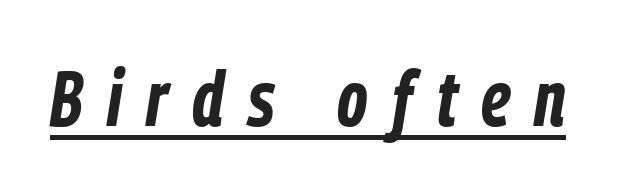
{"italic": "yes", "lean": "right", "slant_degrees": 9, "bold": "yes", "weight": "bold", "width": "condensed", "stroke_contrast": "low", "x_height": "medium", "monospaced": "no", "underline": "yes", "letter_spacing": "wide", "letter_spacing_em": 0.31, "glyph_px": 78}
